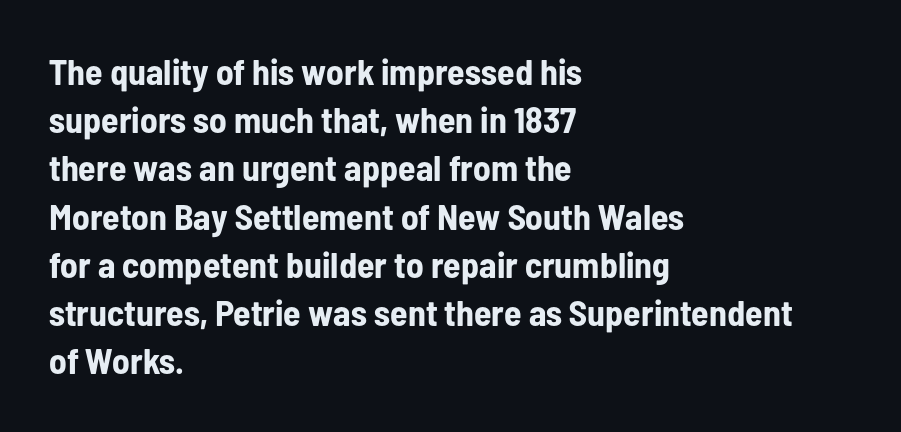
Q: Is the text bold? A: Yes.
Q: Is the text italic (slanted)? A: No, it is upright.
Q: Is the typeface a serif or a sans-serif typeface? A: Sans-serif.
Q: Is the text underlined? A: No.
Q: How is the paragraph aligned? A: Left-aligned.
Q: Is the spacing between letters normal or unusually wide? A: Normal.
Q: Is the spacing between lines tight, normal or loose? A: Normal.
Q: Width (condensed, normal, or wide)? A: Condensed.
Q: Stroke contrast? A: Low.
Q: x-height? A: Medium.
Q: Monospaced? A: No.
